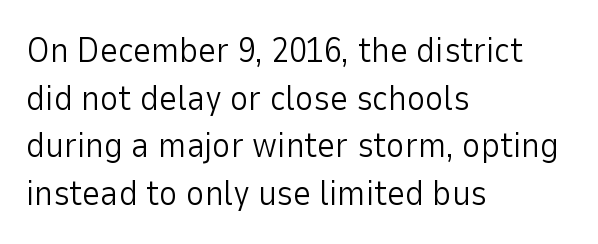
The lines in this sample share a left origin and differ only in where they stop. The area under the type is left untouched. Nope, not italic — everything's standing straight. The cut favours lightness, reaching ordinary text weight at its darkest.
